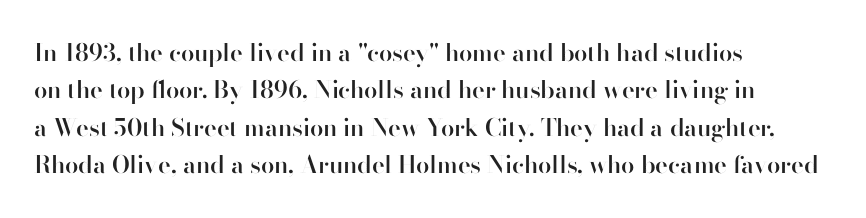
Summary of vertical rhythm: regular, with standard interline spacing. Do the letters lean? They stand straight. The passage is arranged the way most books set body copy — flush left. Bare-footed words on every line. The gaps between neighbouring characters are ordinary and unremarkable.
